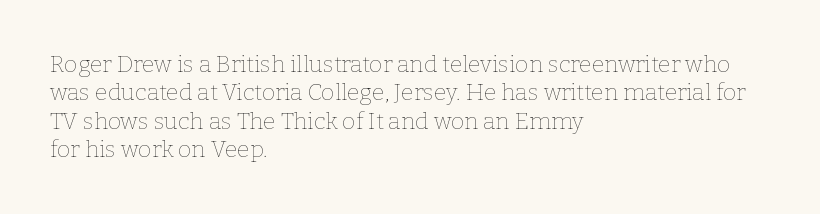
Q: Is the text bold? A: No.
Q: Is the text italic (slanted)? A: No, it is upright.
Q: Is the text underlined? A: No.
Q: How is the paragraph aligned? A: Left-aligned.
Q: Is the spacing between letters normal or unusually wide? A: Normal.
